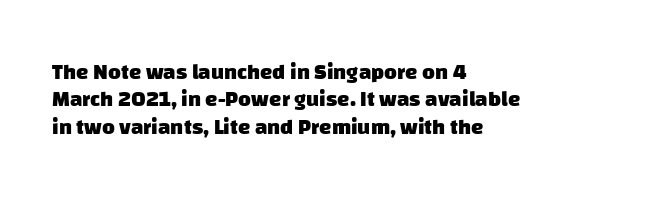
{"bold": "yes", "underline": "no", "align": "left", "line_spacing_ratio": 1.24, "letter_spacing": "normal", "letter_spacing_em": 0.0, "glyph_px": 22}
